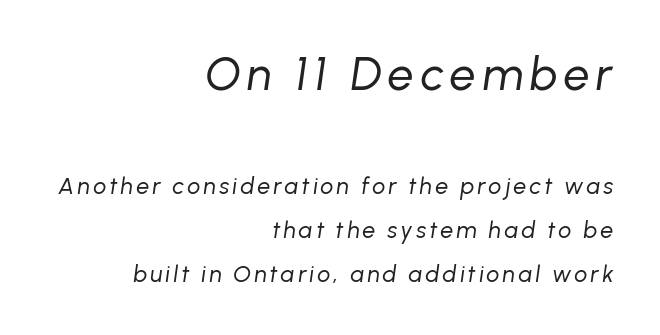
How would I describe the line gaps? Wide and relaxed. Clear beneath every line of the passage. The letterforms sit at book weight or below. Italic? Definitely — the glyphs are oblique.
